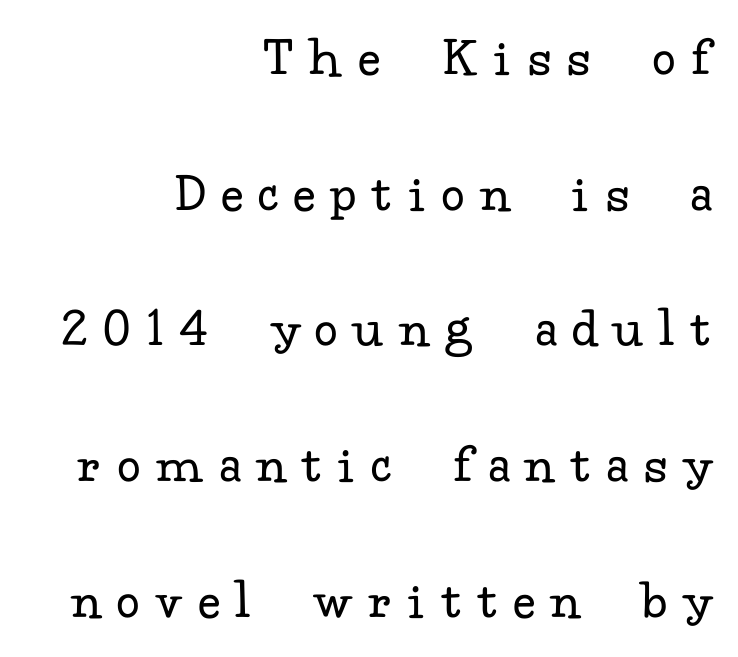
Honestly, there is no underline to notice here at all. The letters advance in unequal steps, a hallmark of proportional type. Compared with typical paragraphs, the rows here are farther apart. Regarding serifs, this sample has them. The weight would be labelled regular, book, light, or lighter still. It's the straight-up-and-down kind of type.
